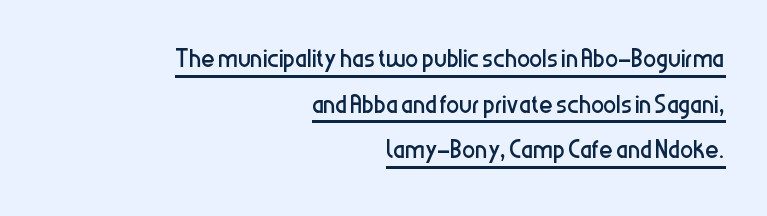
{"serif": "no", "italic": "no", "bold": "no", "weight": "regular", "width": "condensed", "stroke_contrast": "low", "x_height": "medium", "monospaced": "no", "underline": "yes", "align": "right", "line_spacing": "normal", "line_spacing_ratio": 1.38, "letter_spacing": "normal", "letter_spacing_em": 0.0, "glyph_px": 33}
